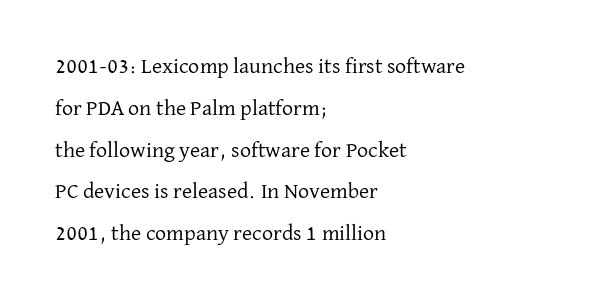
The face used here is rendered with its standard letterfit. The words here are not underlined. These glyphs show unthickened strokes, regular width or finer. The specimen reads as upright at a glance. The ragged edge is on the right, which tells us the setting is flush left. Quick note: interline space is abundant.
